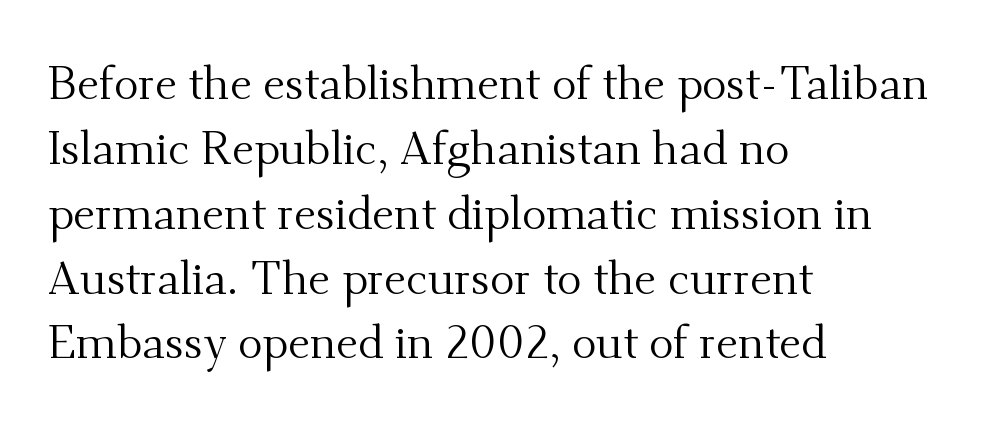
This is the regular roman posture of the typeface. Regular leading. Compared with typical body copy, the letter spacing here is the same. Does the type have serifs? Yes, each stem ends in a small foot. Bare-footed words on every line.
